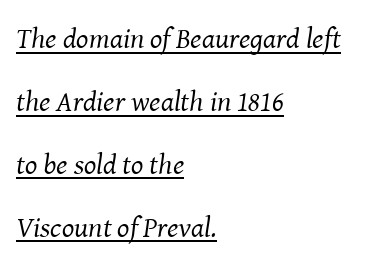
{"serif": "yes", "italic": "yes", "lean": "right", "slant_degrees": 8, "bold": "no", "weight": "regular", "width": "normal", "stroke_contrast": "medium", "x_height": "medium", "monospaced": "no", "underline": "yes", "align": "left", "line_spacing": "loose", "line_spacing_ratio": 2.17, "letter_spacing": "normal", "letter_spacing_em": 0.0, "glyph_px": 29}
